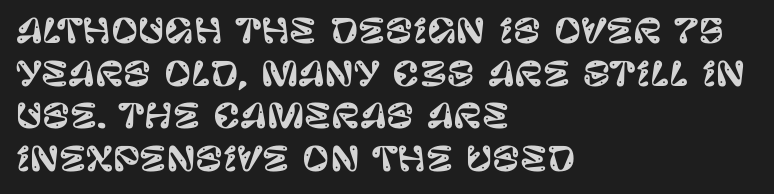
{"serif": "no", "width": "normal", "stroke_contrast": "low", "x_height": "large", "monospaced": "no", "underline": "no", "align": "left", "line_spacing": "normal", "line_spacing_ratio": 1.29, "letter_spacing": "normal", "letter_spacing_em": 0.0, "glyph_px": 33}
